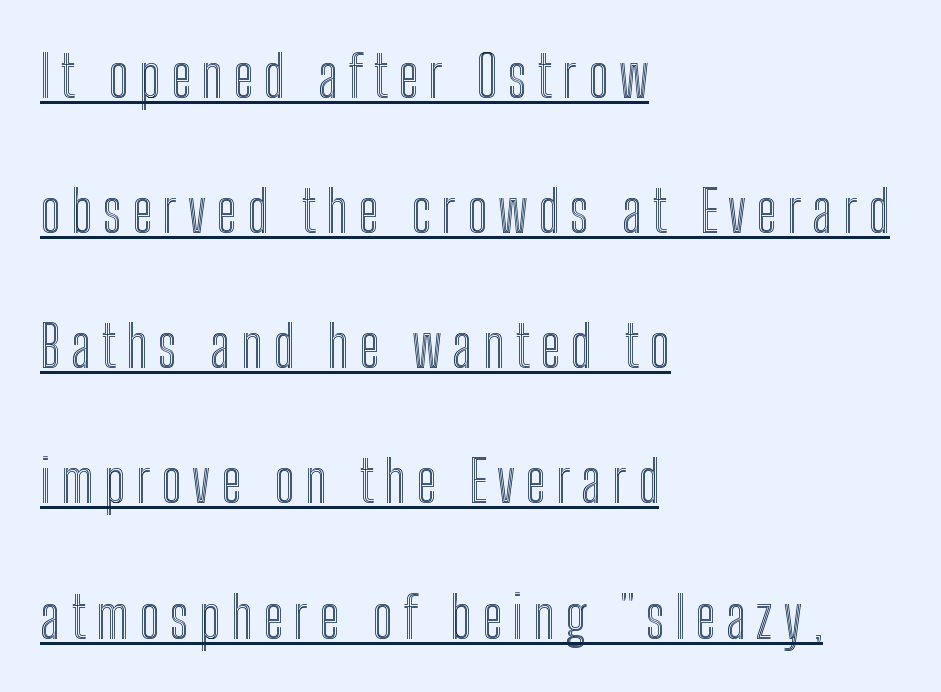
Q: Is the text italic (slanted)? A: No, it is upright.
Q: Is the text underlined? A: Yes.
Q: How is the paragraph aligned? A: Left-aligned.
Q: Is the spacing between lines tight, normal or loose? A: Loose.
Q: Width (condensed, normal, or wide)? A: Condensed.
Q: x-height? A: Medium.
Q: Monospaced? A: No.
